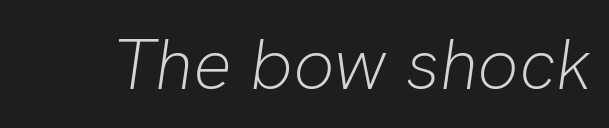
Q: Is the text bold? A: No.
Q: Is the text italic (slanted)? A: Yes, it leans right by about 8 degrees.
Q: Is the text underlined? A: No.
Q: Is the spacing between letters normal or unusually wide? A: Normal.
Q: Width (condensed, normal, or wide)? A: Normal.
Q: Stroke contrast? A: Low.
Q: x-height? A: Medium.
Q: Monospaced? A: No.
